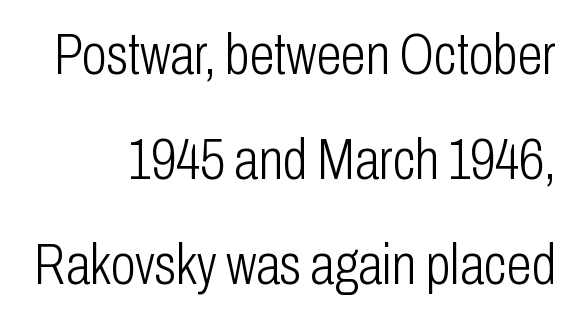
The image shows 57 px light, condensed sans-serif type, upright; set line spacing 1.84x, normal letter spacing, not underlined; low stroke contrast and a medium x-height.
